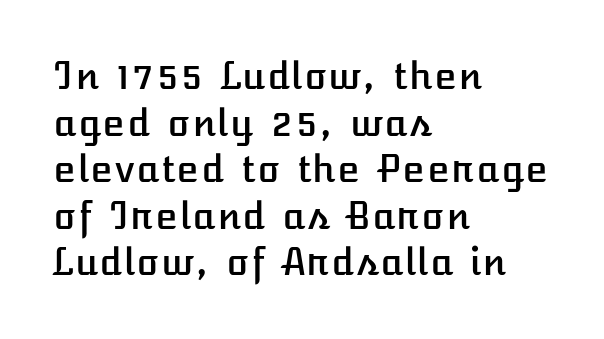
The image shows 37 px text type, upright; set left-aligned, normal line spacing (1.26x), normal letter spacing, not underlined; low stroke contrast and a medium x-height.
